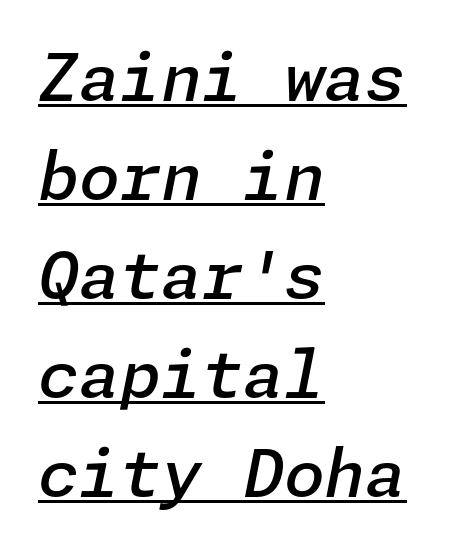
{"italic": "yes", "lean": "right", "slant_degrees": 11, "bold": "semi", "weight": "semibold", "width": "normal", "stroke_contrast": "low", "x_height": "medium", "underline": "yes", "align": "left", "line_spacing": "normal", "line_spacing_ratio": 1.5, "letter_spacing": "normal", "letter_spacing_em": 0.0, "glyph_px": 66}
